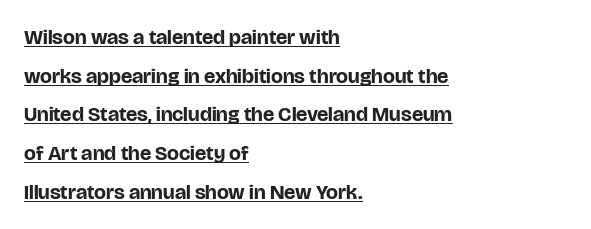
The image shows 21 px bold type, upright; set left-aligned, line spacing 1.84x, normal letter spacing, underlined.
